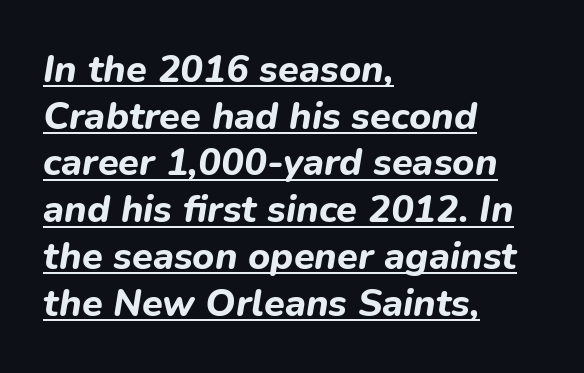
The image shows 38 px bold type, italic (leaning right); set left-aligned, line spacing 1.23x, normal letter spacing, underlined; low stroke contrast and a medium x-height.
